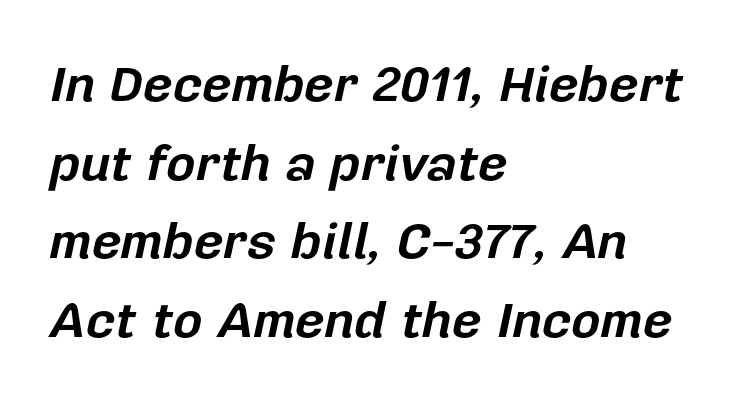
The image shows 51 px bold type, italic (leaning right); set left-aligned, normal line spacing (1.54x), normal letter spacing, not underlined; low stroke contrast and a medium x-height.
